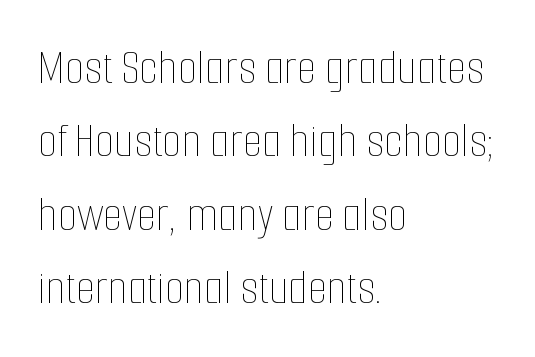
{"italic": "no", "bold": "no", "weight": "thin", "width": "condensed", "stroke_contrast": "low", "x_height": "medium", "monospaced": "no", "underline": "no", "align": "left", "line_spacing": "normal", "line_spacing_ratio": 1.47, "letter_spacing": "normal", "letter_spacing_em": 0.0, "glyph_px": 50}
